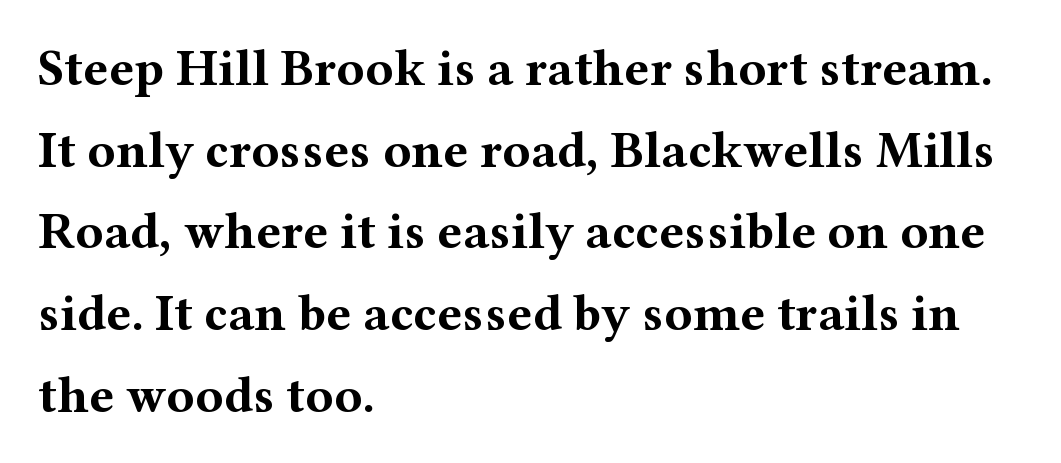
{"serif": "yes", "italic": "no", "bold": "yes", "weight": "bold", "width": "wide", "stroke_contrast": "medium", "x_height": "medium", "monospaced": "no", "underline": "no", "align": "left", "line_spacing": "normal", "line_spacing_ratio": 1.57, "letter_spacing": "normal", "letter_spacing_em": 0.0, "glyph_px": 52}
